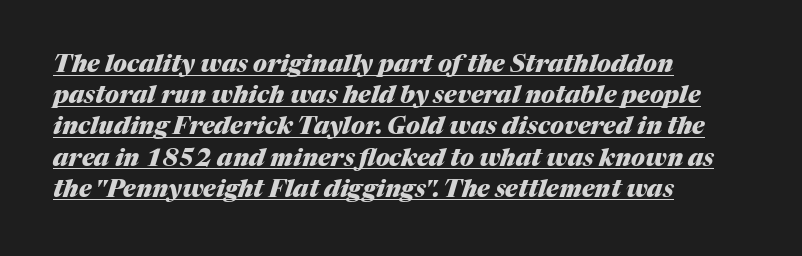
Q: Is the text bold? A: Yes.
Q: Is the text italic (slanted)? A: Yes, it leans right by about 17 degrees.
Q: Is the text underlined? A: Yes.
Q: How is the paragraph aligned? A: Left-aligned.
Q: Is the spacing between letters normal or unusually wide? A: Normal.
Q: Is the spacing between lines tight, normal or loose? A: Normal.
